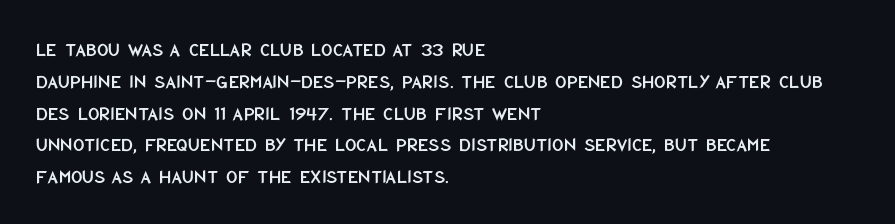
{"italic": "no", "underline": "no", "align": "left", "line_spacing": "normal", "line_spacing_ratio": 1.59, "letter_spacing": "normal", "letter_spacing_em": 0.0, "glyph_px": 20}
